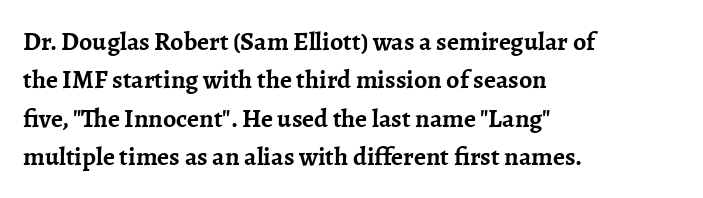
The image shows 26 px bold type, upright; set left-aligned, normal line spacing (1.48x), normal letter spacing, not underlined.
